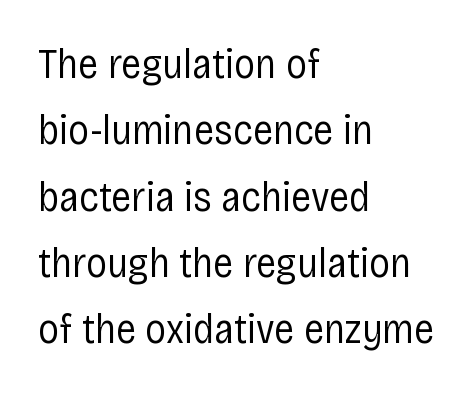
{"serif": "no", "italic": "no", "bold": "no", "weight": "regular", "width": "condensed", "stroke_contrast": "low", "x_height": "large", "monospaced": "no", "underline": "no", "align": "left", "line_spacing": "normal", "line_spacing_ratio": 1.58, "letter_spacing": "normal", "letter_spacing_em": 0.0, "glyph_px": 42}
